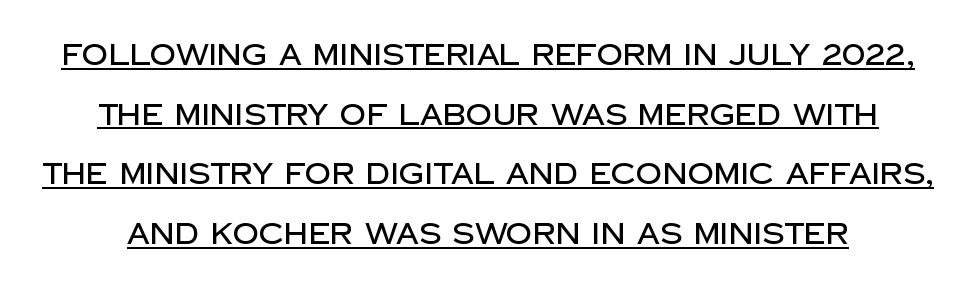
{"serif": "no", "italic": "no", "width": "normal", "stroke_contrast": "low", "x_height": "large", "monospaced": "no", "underline": "yes", "line_spacing": "loose", "line_spacing_ratio": 2.06, "letter_spacing": "normal", "letter_spacing_em": 0.0, "glyph_px": 29}
